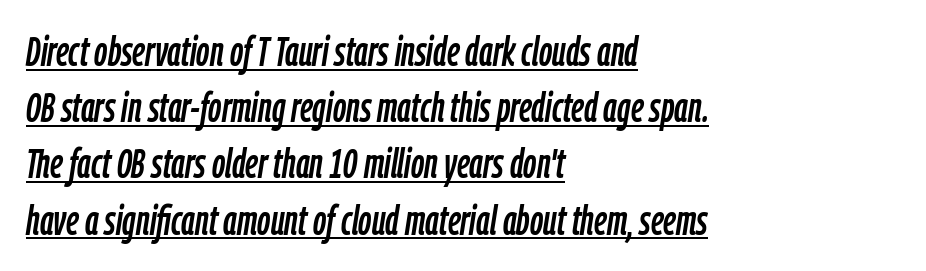
The image shows 41 px condensed type, italic (leaning right); set left-aligned, normal line spacing (1.37x), normal letter spacing, underlined; low stroke contrast and a medium x-height.
